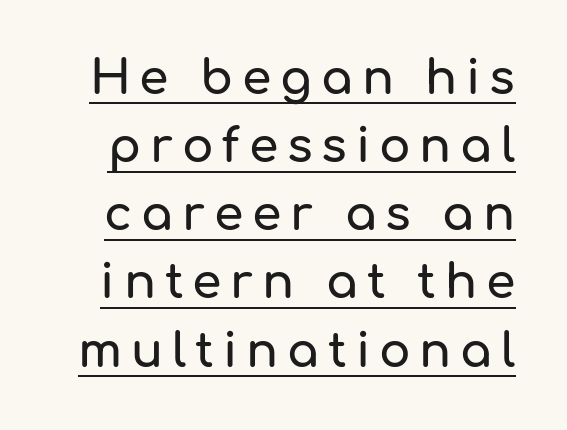
Q: Is the text italic (slanted)? A: No, it is upright.
Q: Is the typeface a serif or a sans-serif typeface? A: Sans-serif.
Q: Is the text underlined? A: Yes.
Q: Is the spacing between lines tight, normal or loose? A: Normal.
Q: Width (condensed, normal, or wide)? A: Normal.
Q: Stroke contrast? A: Low.
Q: x-height? A: Medium.
Q: Monospaced? A: No.
